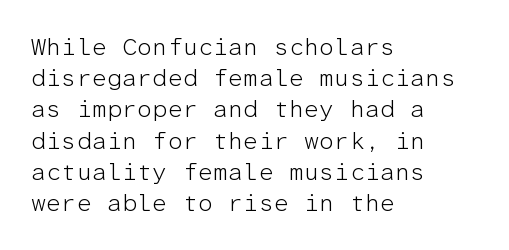
Q: Is the text bold? A: No.
Q: Is the text italic (slanted)? A: No, it is upright.
Q: Is the text underlined? A: No.
Q: How is the paragraph aligned? A: Left-aligned.
Q: Is the spacing between letters normal or unusually wide? A: Normal.
Q: Is the spacing between lines tight, normal or loose? A: Normal.
